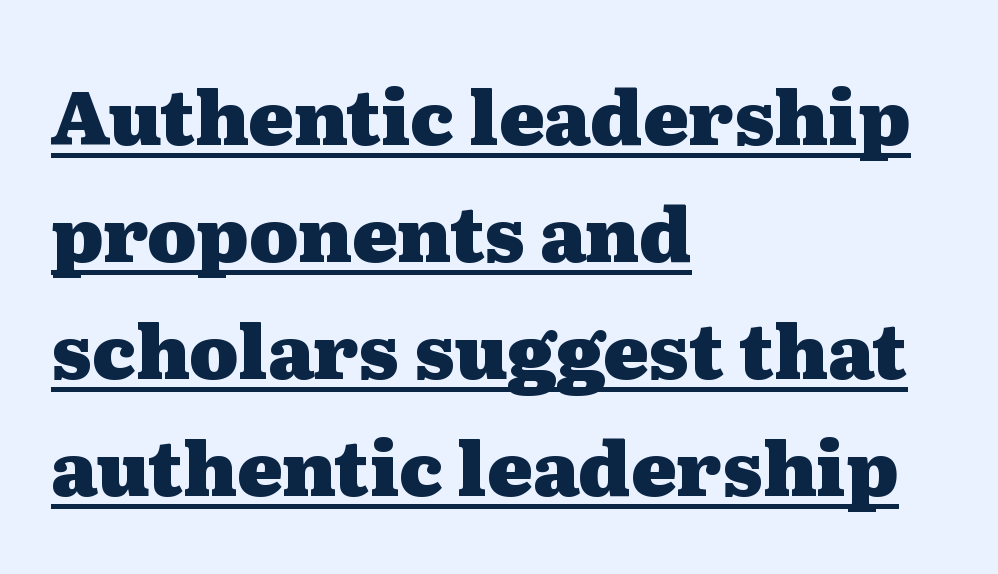
Here the designer chose a conventional face with non-uniform glyph widths. Every stem runs plumb, perpendicular to the baseline. Interline gaps are of average width in this sample. Strokes here are thick enough to call this a true bold.
